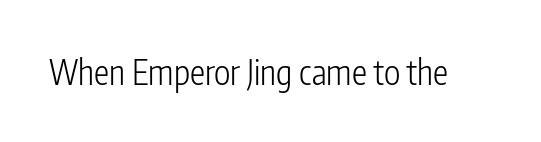
{"serif": "no", "italic": "no", "bold": "no", "weight": "light", "width": "condensed", "stroke_contrast": "low", "x_height": "medium", "monospaced": "no", "underline": "no", "letter_spacing": "normal", "letter_spacing_em": 0.0, "glyph_px": 34}
